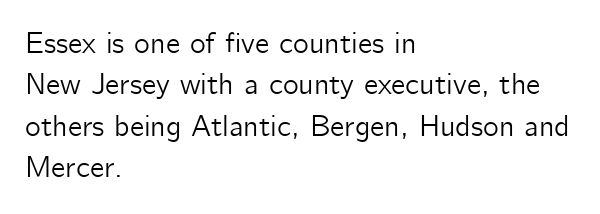
Posture: upright roman. The passage shown is typed in a proportional face where columns would drift. Standard letterfit; no display-style spreading of the glyphs. Glance below the letters and you will spot only blank space.
